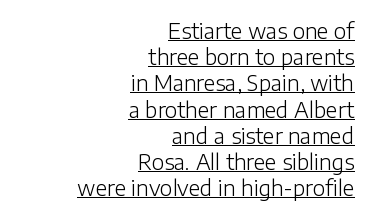
Think standard paragraph weight, or any step lighter than that. Rows of type keep a routine distance in the vertical direction. Notice how the stems are strictly vertical — no italics here. Nobody touched the tracking dial on this one. You can see a thin bar hugging the bottom of the glyphs.
